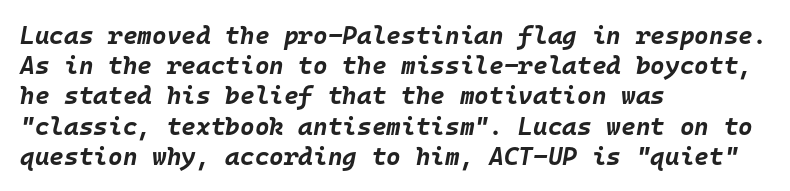
Chunky letters — that's bold for sure. Just letters on the line, the space beneath them empty. Is the letter spacing exaggerated? No — it looks like the ordinary default. Where is the straight margin? On the left.
